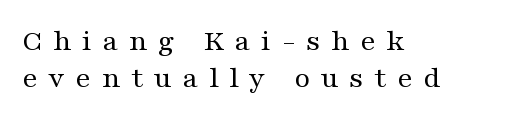
A typesetter would label this face a serif. Letters rest on an invisible, unmarked baseline. A student would call this left alignment; a typographer would say flush left, rag right. The tracking jumps out immediately: characters are airy and widely separated. Here the designer chose a conventional face with non-uniform glyph widths.
